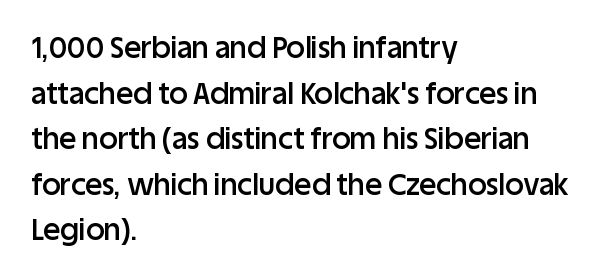
{"serif": "no", "italic": "no", "bold": "semi", "weight": "semibold", "width": "normal", "stroke_contrast": "low", "x_height": "large", "monospaced": "no", "underline": "no", "align": "left", "line_spacing": "normal", "line_spacing_ratio": 1.57, "letter_spacing": "normal", "letter_spacing_em": 0.0, "glyph_px": 29}
